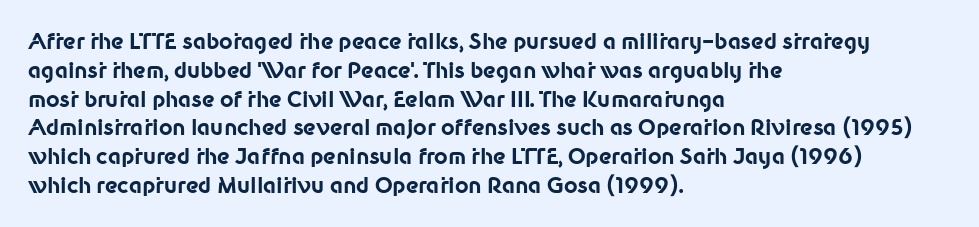
Leftover space on each line is placed entirely after the last word. The baseline area is clear. Tracking value appears to be zero — textbook default spacing. Is the type bold? Yes — the strokes are clearly thick and heavy.
